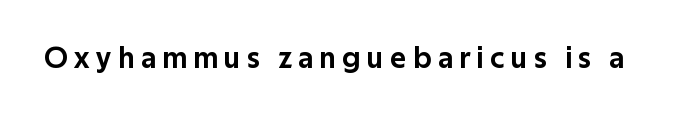
The image shows 30 px sans-serif type, upright; set unusually wide letter spacing (+0.22 em), not underlined; low stroke contrast and a medium x-height.
